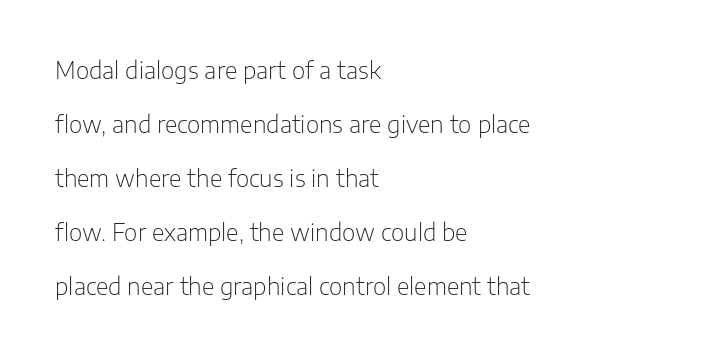
{"italic": "no", "bold": "no", "underline": "no", "align": "left", "line_spacing": "loose", "line_spacing_ratio": 2.35, "letter_spacing": "normal", "letter_spacing_em": 0.0, "glyph_px": 23}
